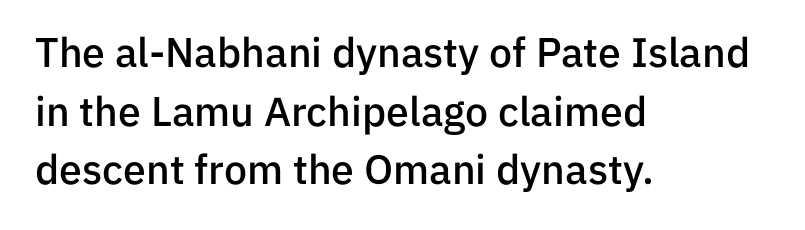
Varying glyph widths throughout — classic text-font behaviour. Stems and bowls a touch heavier than normal — semibold. Casual observation: everything's shoved over to the left. The gap between lines stays unmarked. Interline gaps are of average width in this sample.
